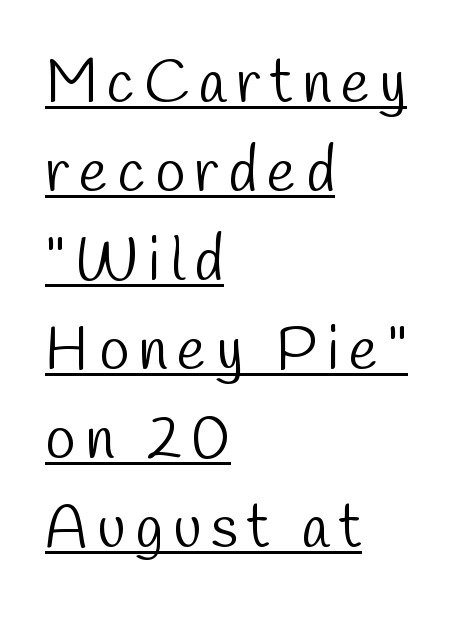
Q: Is the text bold? A: No.
Q: Is the typeface a serif or a sans-serif typeface? A: Sans-serif.
Q: Is the text underlined? A: Yes.
Q: How is the paragraph aligned? A: Left-aligned.
Q: Is the spacing between lines tight, normal or loose? A: Normal.
Q: Width (condensed, normal, or wide)? A: Condensed.
Q: Stroke contrast? A: Low.
Q: x-height? A: Medium.
Q: Monospaced? A: No.
